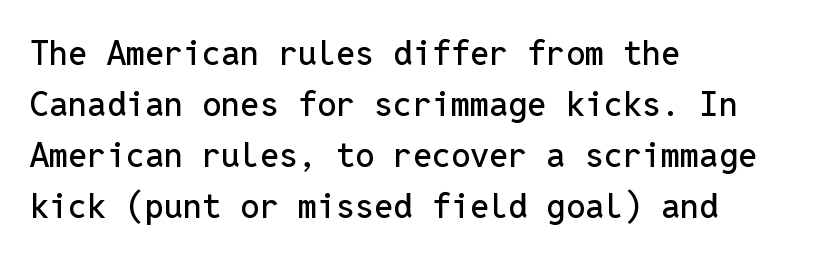
Is there much room between lines? A standard amount, neither cramped nor airy. These lines are set flush left with a ragged right edge. Bare-footed words on every line. The rendering uses typewriter-style spacing with identical character cells. Ascenders rise straight up at ninety degrees.
